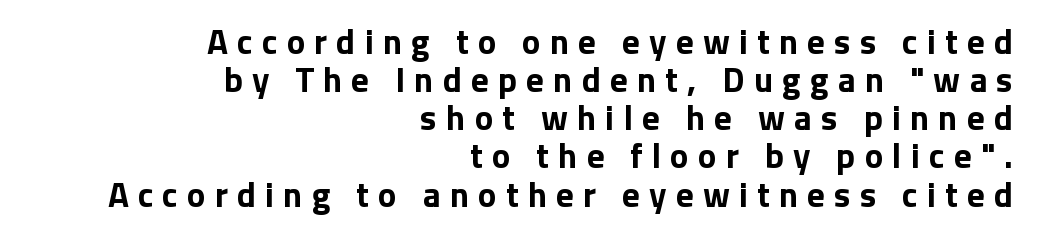
The characters look thick and weighty, a clear bold. The face used here is proportionally spaced, like ordinary book or web type. Whoever set this chose condensed vertical rhythm over breathing room. The glyphs in this specimen are sans serif.
